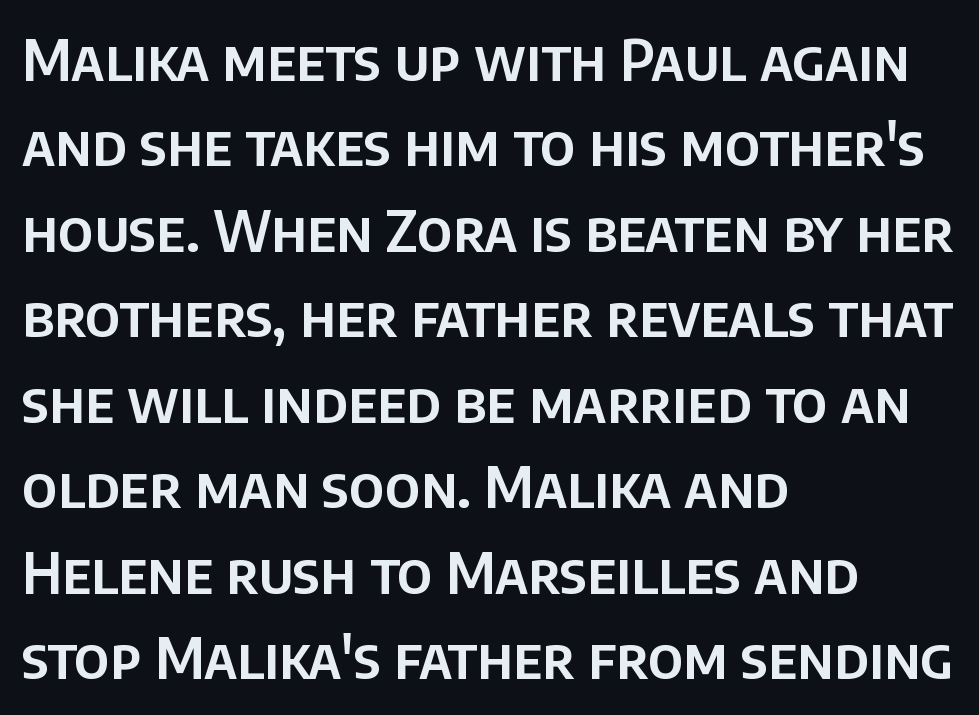
{"serif": "no", "italic": "no", "width": "normal", "stroke_contrast": "low", "x_height": "large", "monospaced": "no", "underline": "no", "align": "left", "line_spacing": "normal", "line_spacing_ratio": 1.5, "letter_spacing": "normal", "letter_spacing_em": 0.0, "glyph_px": 57}
